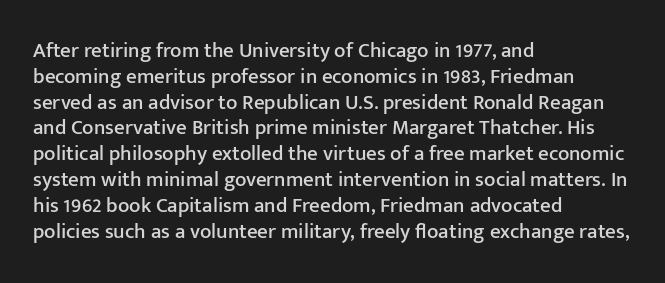
Q: Is the text italic (slanted)? A: No, it is upright.
Q: Is the text underlined? A: No.
Q: How is the paragraph aligned? A: Left-aligned.
Q: Is the spacing between letters normal or unusually wide? A: Normal.
